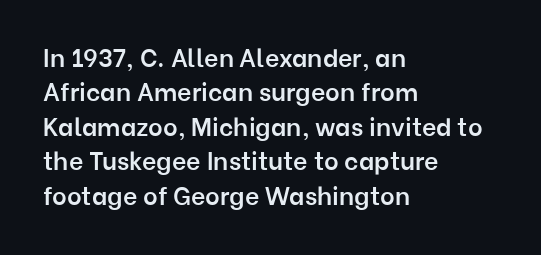
Q: Is the text bold? A: Semi-bold.
Q: Is the text italic (slanted)? A: No, it is upright.
Q: Is the text underlined? A: No.
Q: How is the paragraph aligned? A: Left-aligned.
Q: Is the spacing between letters normal or unusually wide? A: Normal.
Q: Is the spacing between lines tight, normal or loose? A: Normal.
